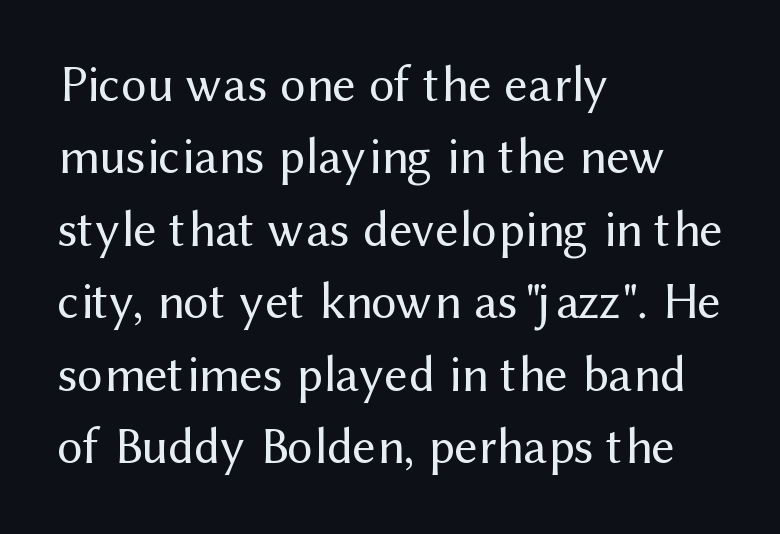
{"serif": "no", "italic": "no", "bold": "no", "weight": "regular", "width": "normal", "stroke_contrast": "medium", "x_height": "medium", "monospaced": "no", "underline": "no", "align": "left", "line_spacing": "normal", "line_spacing_ratio": 1.42, "letter_spacing": "normal", "letter_spacing_em": 0.0, "glyph_px": 51}
